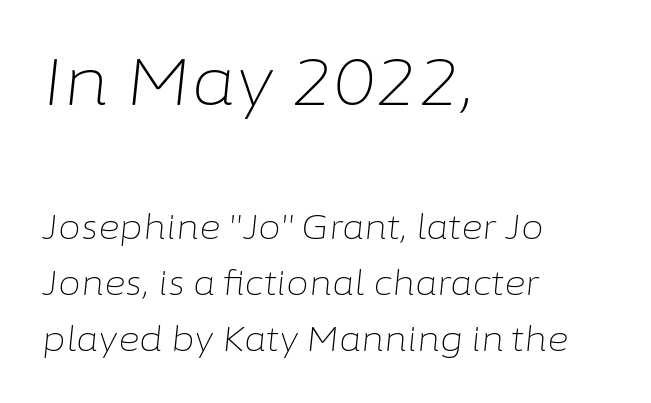
A typesetter would call this proportional, since set widths differ per character. The string is rendered with underlining switched off. Notice how the stems are inclined rather than vertical — that's the hallmark of italics. What stands out about the letter spacing? Nothing — it is the standard amount.
